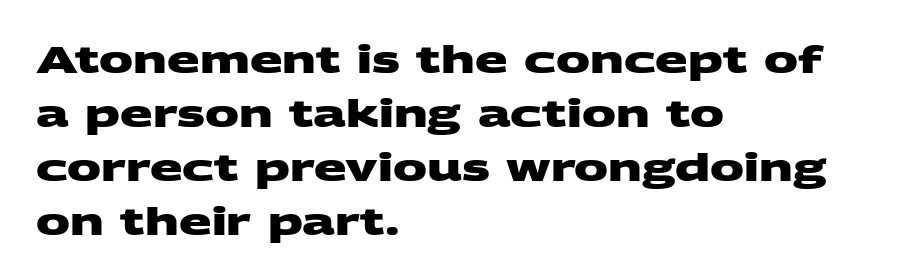
Chunky letters — that's bold for sure. Glance below the letters and you will spot only blank space. If you drew a ruler down the left edge, every line would touch it. The gaps between neighbouring characters are ordinary and unremarkable.
